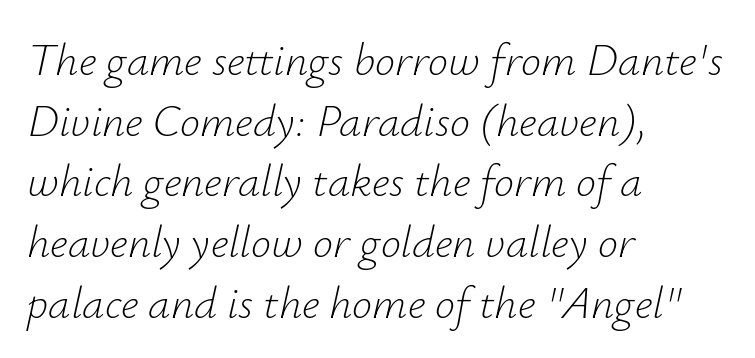
{"italic": "yes", "lean": "right", "slant_degrees": 12, "bold": "no", "weight": "light", "width": "normal", "stroke_contrast": "low", "x_height": "small", "monospaced": "no", "underline": "no", "align": "left", "line_spacing": "normal", "line_spacing_ratio": 1.35, "letter_spacing": "normal", "letter_spacing_em": 0.0, "glyph_px": 45}
